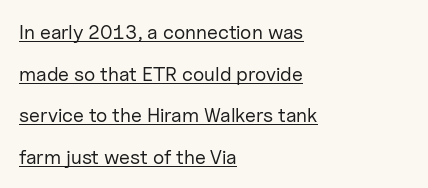
Q: Is the text bold? A: No.
Q: Is the text italic (slanted)? A: No, it is upright.
Q: Is the text underlined? A: Yes.
Q: How is the paragraph aligned? A: Left-aligned.
Q: Is the spacing between letters normal or unusually wide? A: Normal.
Q: Is the spacing between lines tight, normal or loose? A: Loose.
